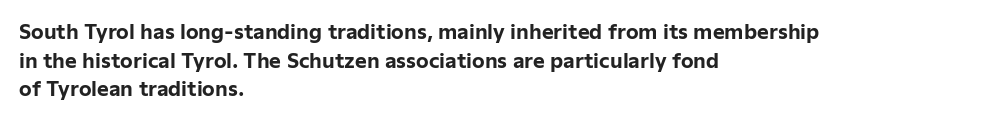
{"italic": "no", "bold": "yes", "underline": "no", "align": "left", "line_spacing": "normal", "line_spacing_ratio": 1.43, "letter_spacing": "normal", "letter_spacing_em": 0.0, "glyph_px": 20}
